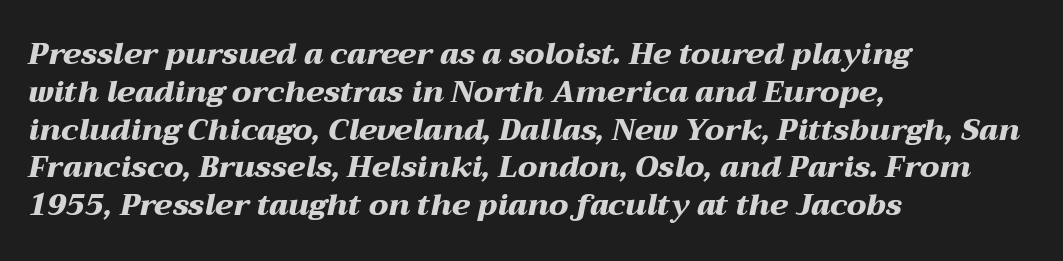
Look at the tracking — it's just the regular setting, nothing added. Note the varied advance widths — an 'i' is clearly narrower than an 'm'. Quick note: underline off. Caption: multi-line text, flush left, ragged right.
